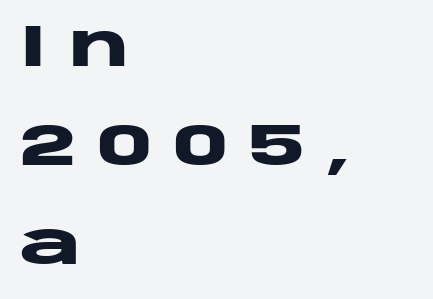
Q: Is the text bold? A: Yes.
Q: Is the text italic (slanted)? A: No, it is upright.
Q: Is the typeface a serif or a sans-serif typeface? A: Sans-serif.
Q: Is the text underlined? A: No.
Q: How is the paragraph aligned? A: Left-aligned.
Q: Is the spacing between letters normal or unusually wide? A: Unusually wide.
Q: Is the spacing between lines tight, normal or loose? A: Normal.
Q: Width (condensed, normal, or wide)? A: Wide.
Q: Stroke contrast? A: Low.
Q: x-height? A: Large.
Q: Monospaced? A: No.
